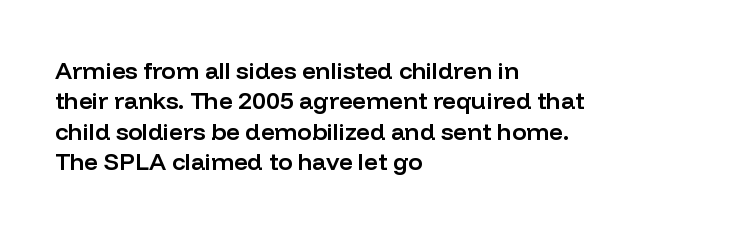
The paragraph shown leans on its left margin. A bit beefed up — I'd call it semibold rather than bold. The area under the type is left untouched. The horizontal fit of the characters is conventional and even. Students, observe: this is what conventionally led text looks like.
